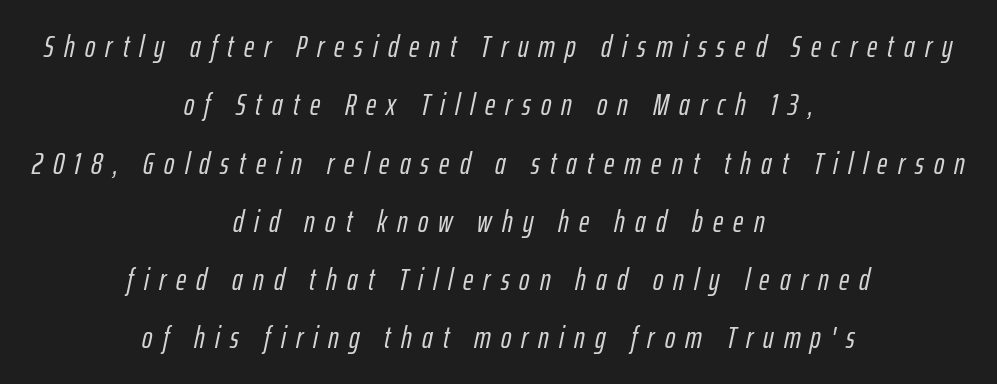
Q: Is the text italic (slanted)? A: Yes, it leans right by about 12 degrees.
Q: Is the text underlined? A: No.
Q: How is the paragraph aligned? A: Centered.
Q: Is the spacing between letters normal or unusually wide? A: Unusually wide.
Q: Width (condensed, normal, or wide)? A: Condensed.
Q: Stroke contrast? A: Low.
Q: x-height? A: Medium.
Q: Monospaced? A: No.
